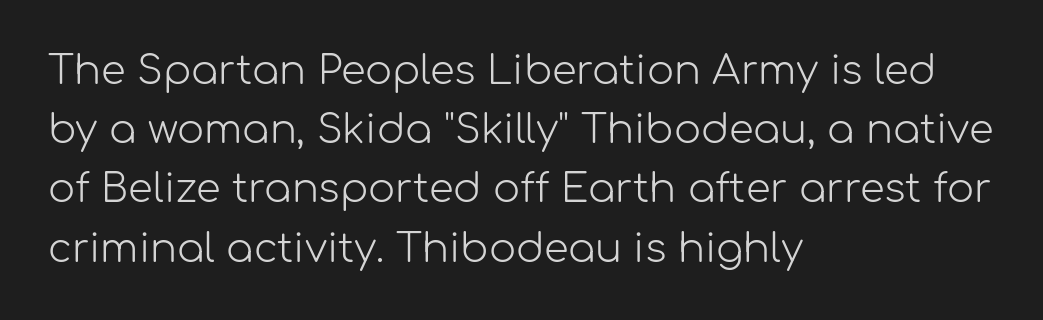
{"serif": "no", "italic": "no", "bold": "no", "weight": "light", "width": "normal", "stroke_contrast": "low", "x_height": "medium", "monospaced": "no", "underline": "no", "align": "left", "line_spacing": "normal", "line_spacing_ratio": 1.48, "letter_spacing": "normal", "letter_spacing_em": 0.0, "glyph_px": 40}
